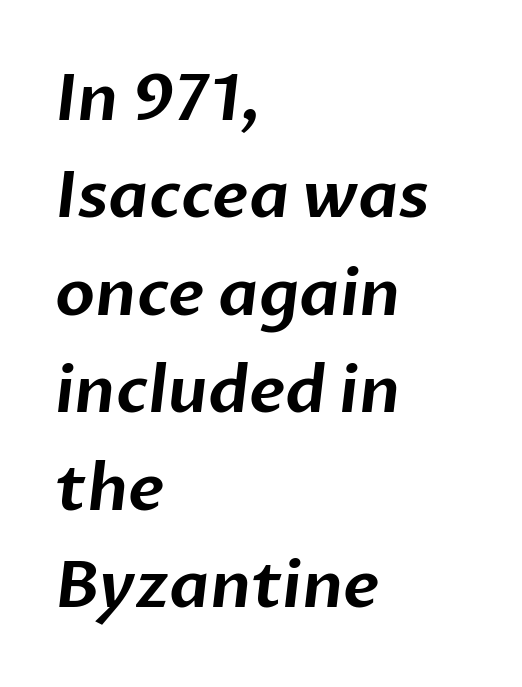
{"serif": "no", "width": "normal", "stroke_contrast": "low", "x_height": "medium", "monospaced": "no", "underline": "no", "align": "left", "line_spacing": "normal", "line_spacing_ratio": 1.5, "letter_spacing": "normal", "letter_spacing_em": 0.0, "glyph_px": 65}
